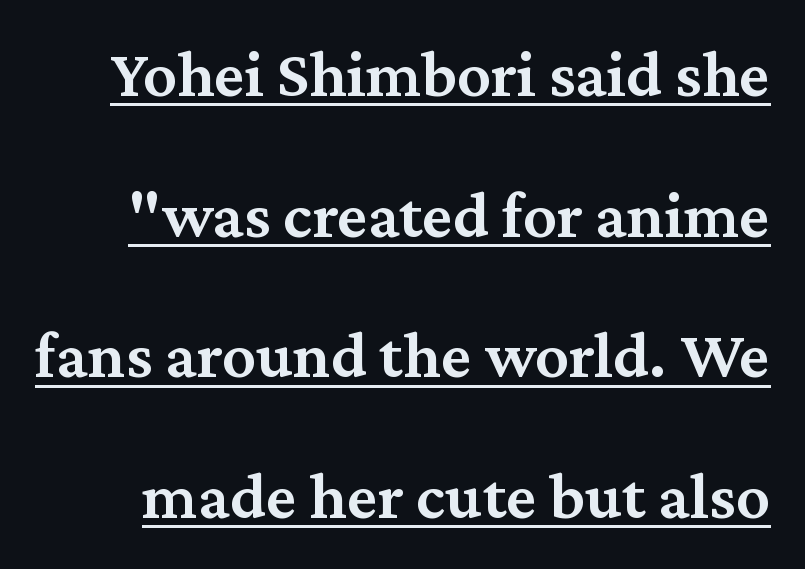
{"serif": "yes", "italic": "no", "bold": "semi", "weight": "semibold", "width": "normal", "stroke_contrast": "medium", "x_height": "medium", "monospaced": "no", "underline": "yes", "line_spacing": "loose", "line_spacing_ratio": 2.1, "letter_spacing": "normal", "letter_spacing_em": 0.0, "glyph_px": 67}
